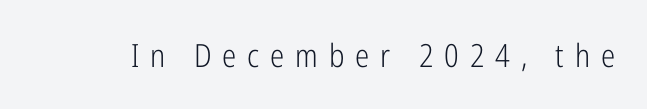
Stems and bowls with no extra thickness — not bold. The font's upright variant was chosen for this text. Note the varied advance widths — an 'i' is clearly narrower than an 'm'. Nope, no serifs anywhere on these letters.
